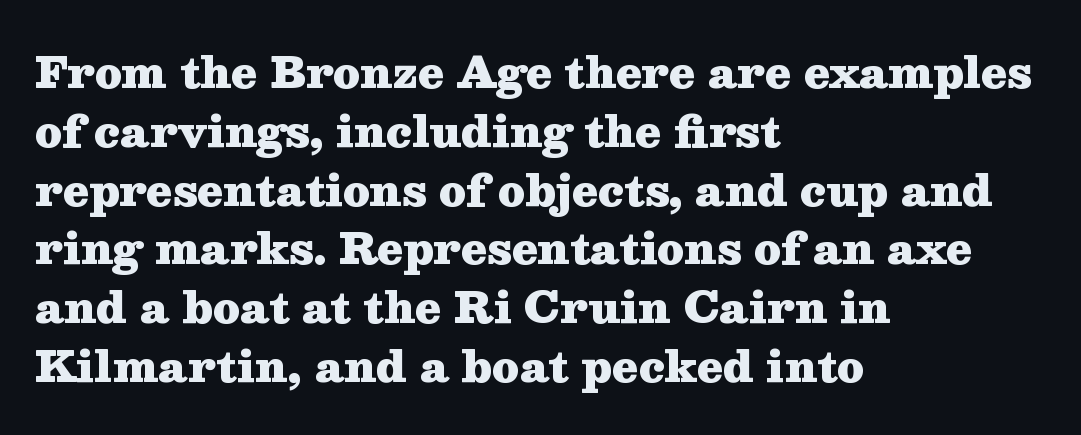
Evenly set lines give the paragraph a standard silhouette. Type style note: has serifs. The text block is weighted toward the left margin, trailing off unevenly rightward. These lines are rendered in a variable-pitch font. No extra tracking has been applied to these lines.
